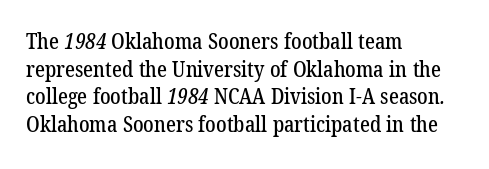
{"underline": "no", "align": "left", "line_spacing": "normal", "line_spacing_ratio": 1.31, "letter_spacing": "normal", "letter_spacing_em": 0.0, "glyph_px": 21}
